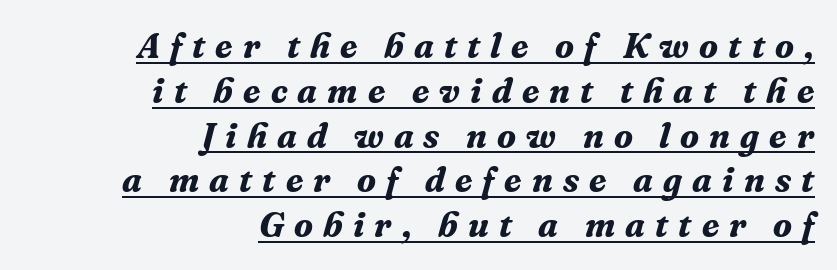
{"serif": "yes", "italic": "yes", "lean": "right", "slant_degrees": 16, "bold": "yes", "weight": "bold", "width": "normal", "stroke_contrast": "medium", "x_height": "medium", "monospaced": "no", "underline": "yes", "align": "right", "line_spacing": "normal", "line_spacing_ratio": 1.28, "letter_spacing": "wide", "letter_spacing_em": 0.29, "glyph_px": 35}
